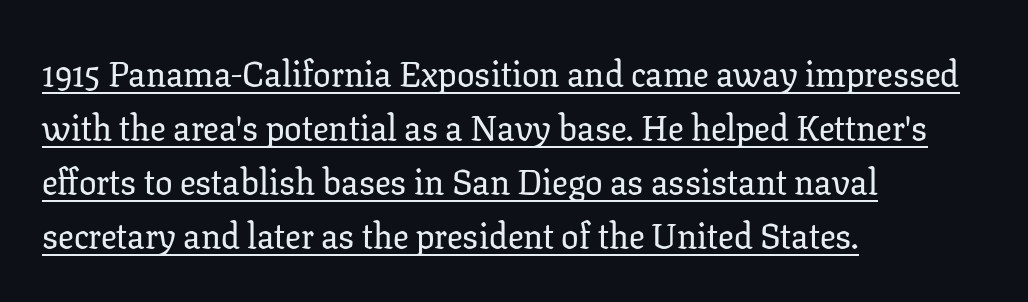
Q: Is the text italic (slanted)? A: No, it is upright.
Q: Is the typeface a serif or a sans-serif typeface? A: Serif.
Q: Is the text underlined? A: Yes.
Q: How is the paragraph aligned? A: Left-aligned.
Q: Is the spacing between letters normal or unusually wide? A: Normal.
Q: Is the spacing between lines tight, normal or loose? A: Normal.
Q: Width (condensed, normal, or wide)? A: Normal.
Q: Stroke contrast? A: Low.
Q: x-height? A: Medium.
Q: Monospaced? A: No.
